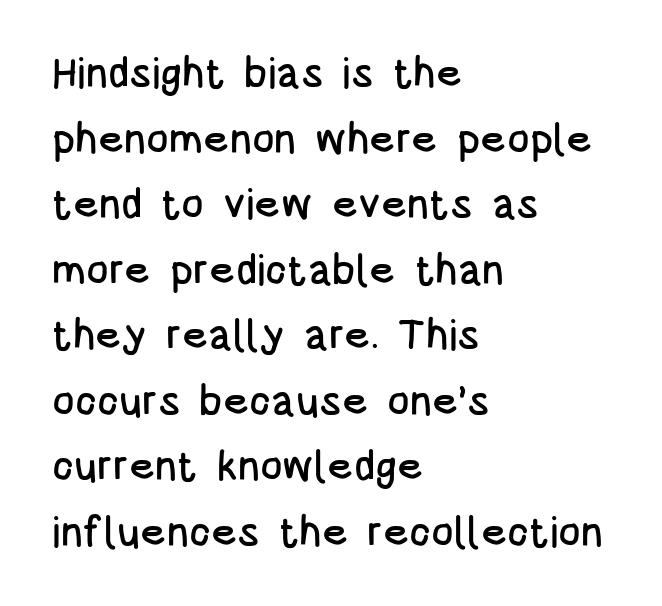
The image shows 42 px condensed sans-serif type, upright; set left-aligned, normal line spacing (1.56x), normal letter spacing, not underlined; low stroke contrast and a large x-height.
